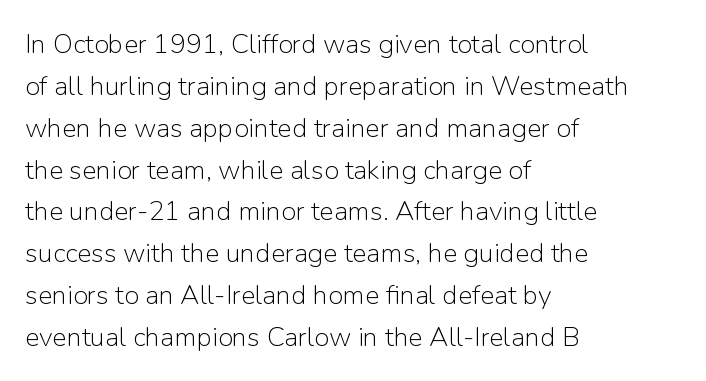
Q: Is the text bold? A: No.
Q: Is the text italic (slanted)? A: No, it is upright.
Q: Is the text underlined? A: No.
Q: How is the paragraph aligned? A: Left-aligned.
Q: Is the spacing between letters normal or unusually wide? A: Normal.
Q: Is the spacing between lines tight, normal or loose? A: Normal.
